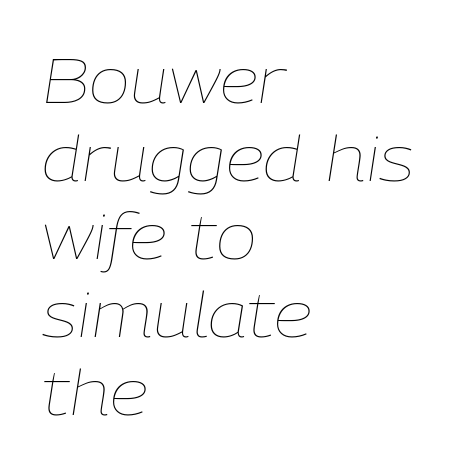
The image shows 62 px thin type, italic (leaning right); set left-aligned, normal line spacing (1.26x), normal letter spacing, not underlined; low stroke contrast and a medium x-height.
